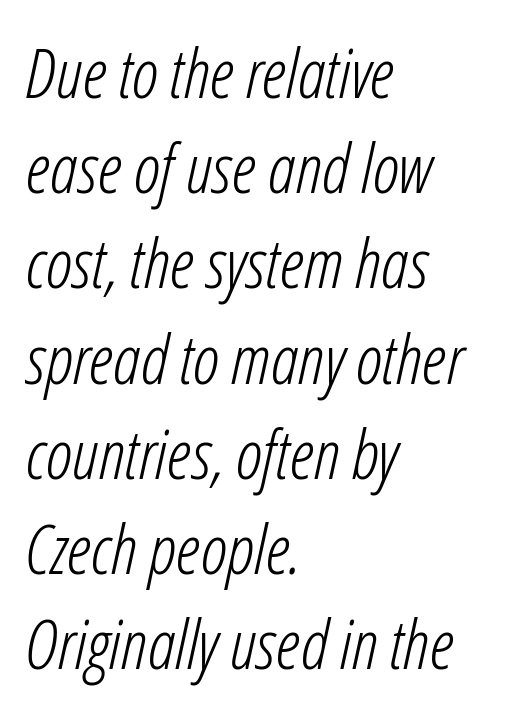
{"italic": "yes", "lean": "right", "slant_degrees": 12, "bold": "no", "weight": "light", "width": "condensed", "stroke_contrast": "low", "x_height": "medium", "monospaced": "no", "underline": "no", "align": "left", "line_spacing": "normal", "line_spacing_ratio": 1.38, "letter_spacing": "normal", "letter_spacing_em": 0.0, "glyph_px": 69}
